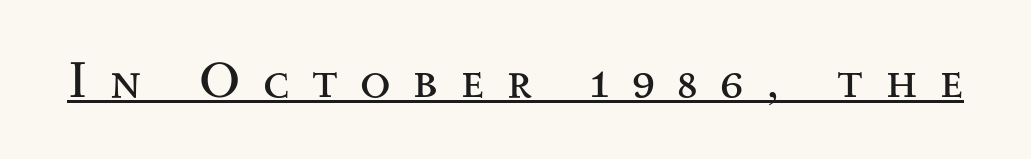
The image shows 50 px regular-weight, wide serif type, upright; set unusually wide letter spacing (+0.45 em), underlined; medium stroke contrast and a small x-height.
